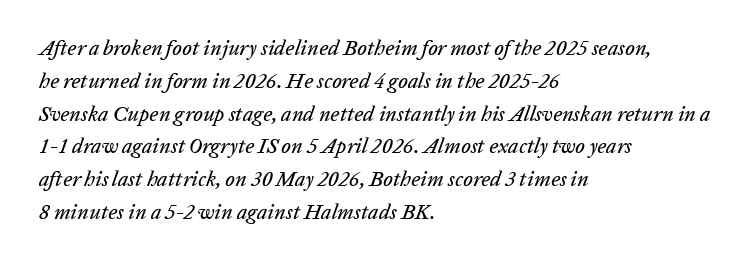
{"italic": "yes", "lean": "right", "slant_degrees": 20, "underline": "no", "align": "left", "line_spacing": "normal", "line_spacing_ratio": 1.56, "letter_spacing": "normal", "letter_spacing_em": 0.0, "glyph_px": 21}
